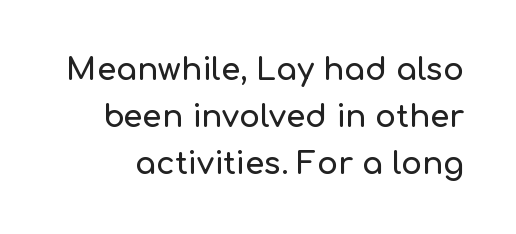
{"serif": "no", "italic": "no", "width": "normal", "stroke_contrast": "low", "x_height": "medium", "monospaced": "no", "underline": "no", "line_spacing": "normal", "line_spacing_ratio": 1.51, "letter_spacing": "normal", "letter_spacing_em": 0.0, "glyph_px": 31}
